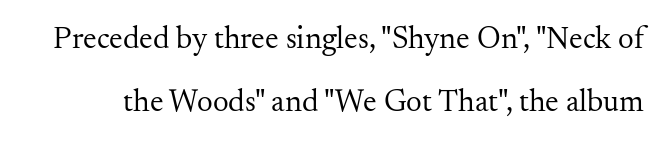
Q: Is the text bold? A: No.
Q: Is the text italic (slanted)? A: No, it is upright.
Q: Is the typeface a serif or a sans-serif typeface? A: Serif.
Q: Is the text underlined? A: No.
Q: Is the spacing between letters normal or unusually wide? A: Normal.
Q: Is the spacing between lines tight, normal or loose? A: Loose.
Q: Width (condensed, normal, or wide)? A: Normal.
Q: Stroke contrast? A: Medium.
Q: x-height? A: Small.
Q: Monospaced? A: No.
